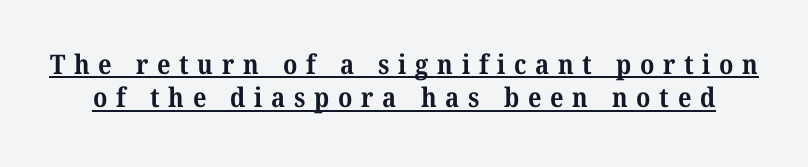
In terms of weight, the rendering is a true, heavy bold. Substantial extra tracking has been applied to these lines. Emphasis is given by a line drawn under the lettering.
